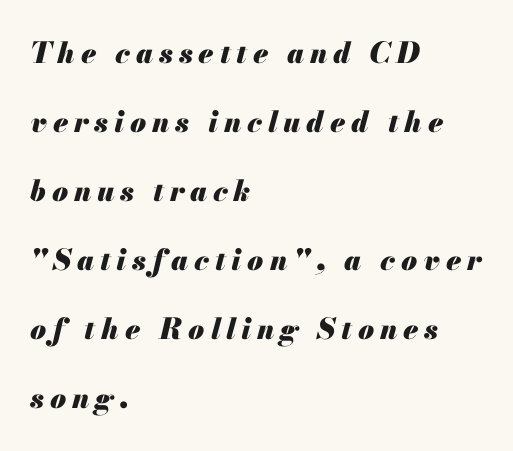
{"italic": "yes", "lean": "right", "slant_degrees": 13, "bold": "yes", "weight": "heavy", "width": "normal", "stroke_contrast": "medium", "x_height": "small", "monospaced": "no", "underline": "no", "align": "left", "line_spacing": "loose", "line_spacing_ratio": 2.38, "letter_spacing": "wide", "letter_spacing_em": 0.2, "glyph_px": 29}
